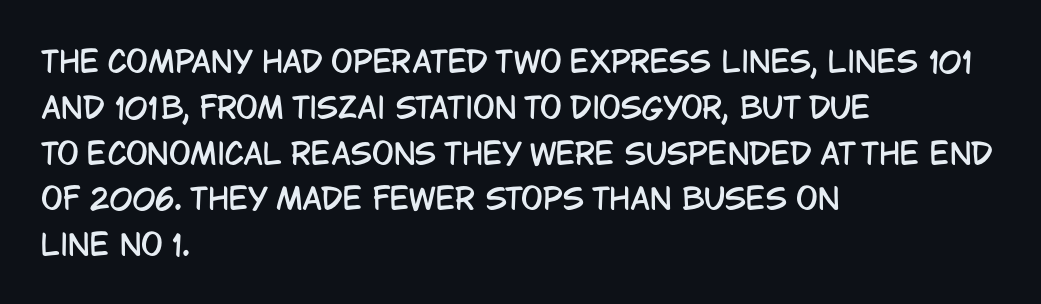
Posture: upright roman. Leading matches the norm, producing a regular column. Decoration check: the copy has no underline. Is the block centered? No — it sits flush against the left margin. This rendering leaves character spacing at its baseline value.
